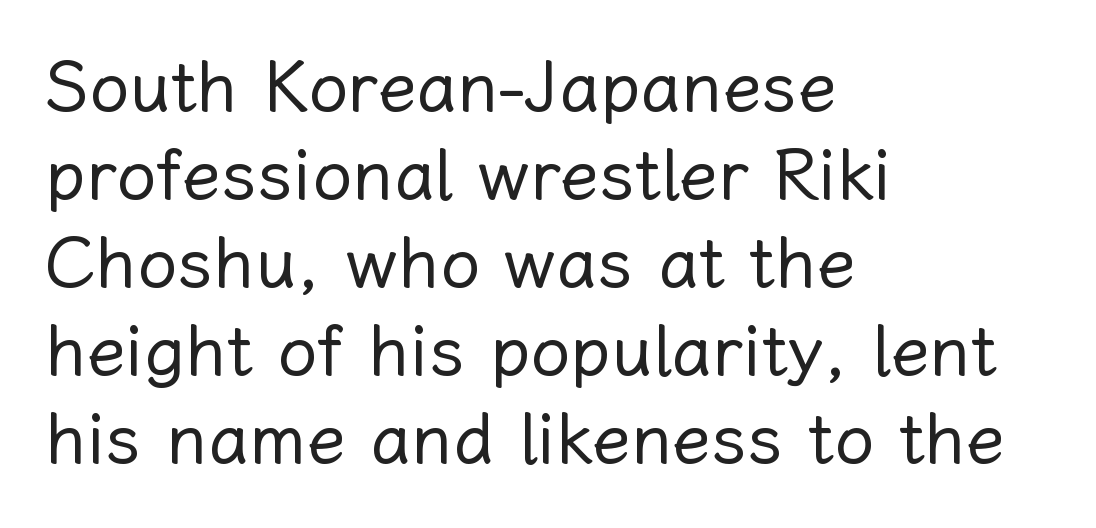
Quick note: underline off. Students, note that the glyphs here touch the page at normal intervals. No chunkiness to these letters — they're not bold. Is there any slant? The stems are plumb. Spacing verdict: proportional, widths tailored to each character.
